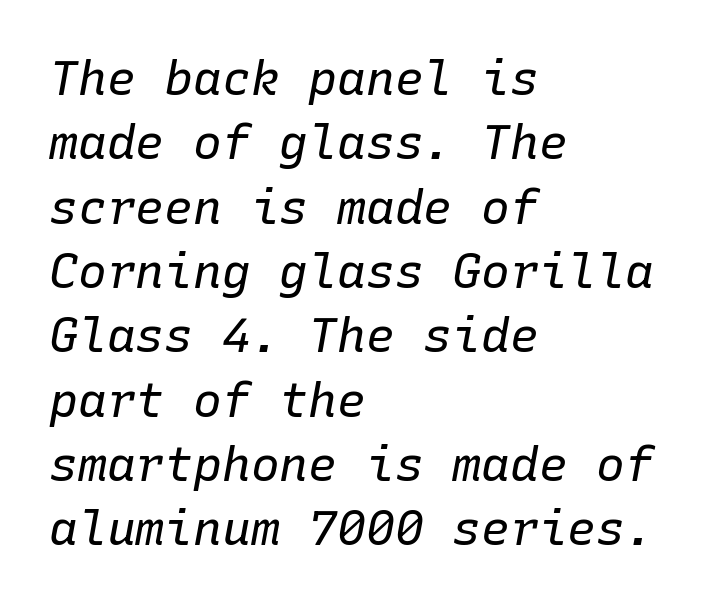
{"italic": "yes", "lean": "right", "slant_degrees": 10, "bold": "no", "weight": "regular", "width": "normal", "stroke_contrast": "low", "x_height": "medium", "monospaced": "yes", "underline": "no", "align": "left", "line_spacing": "normal", "line_spacing_ratio": 1.34, "letter_spacing": "normal", "letter_spacing_em": 0.0, "glyph_px": 48}
